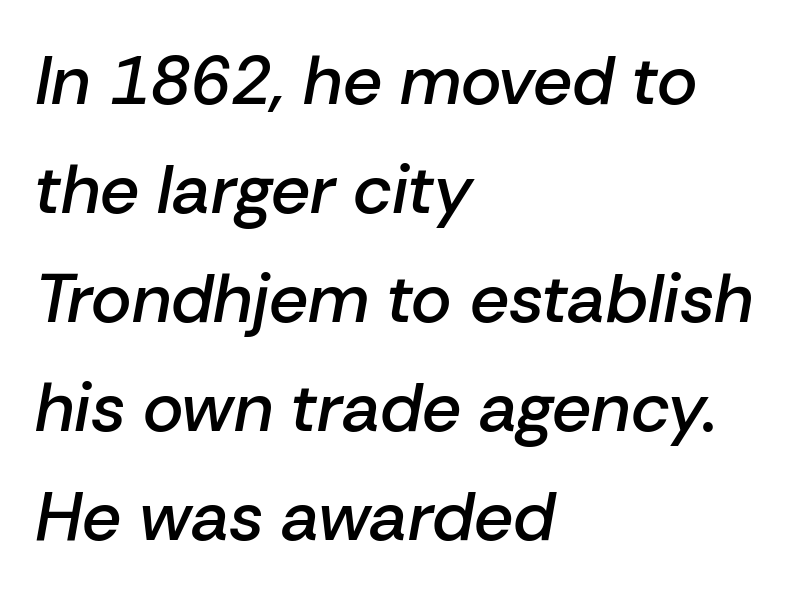
Do the characters align in a grid? No, the font is proportional. Is there much room between lines? A standard amount, neither cramped nor airy. Every letter is mildly thick-stroked: semibold rather than bold. The letters sit at their default tracking, neither squeezed nor spread. The paragraph has a hard left edge and a soft right edge. The rendering applies a slant to the glyphs.
